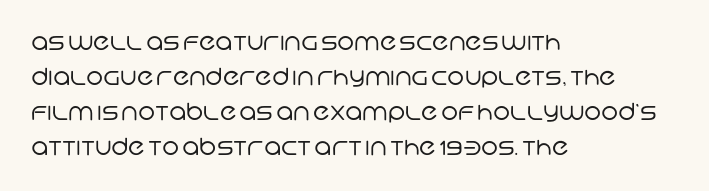
{"bold": "no", "underline": "no", "align": "left", "line_spacing": "normal", "line_spacing_ratio": 1.52, "letter_spacing": "normal", "letter_spacing_em": 0.0, "glyph_px": 23}
